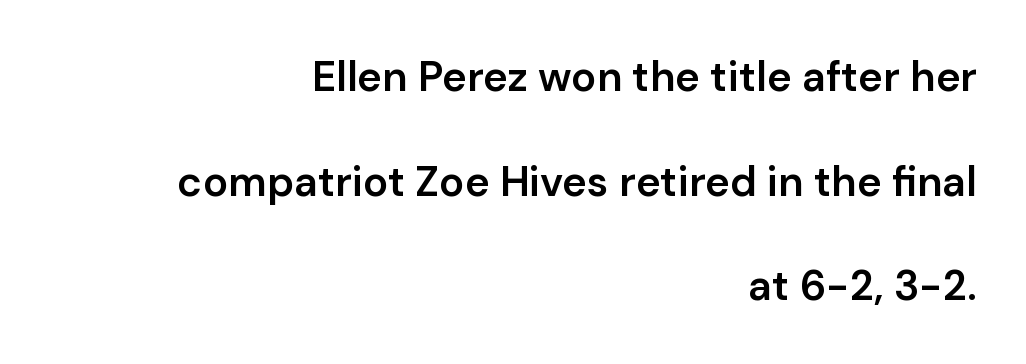
{"serif": "no", "italic": "no", "bold": "semi", "weight": "semibold", "width": "normal", "stroke_contrast": "low", "x_height": "medium", "monospaced": "no", "underline": "no", "align": "right", "line_spacing": "loose", "line_spacing_ratio": 2.49, "letter_spacing": "normal", "letter_spacing_em": 0.0, "glyph_px": 42}
